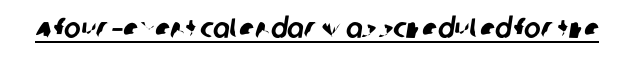
The image shows 28 px sans-serif type; set normal letter spacing, underlined; low stroke contrast and a large x-height.
